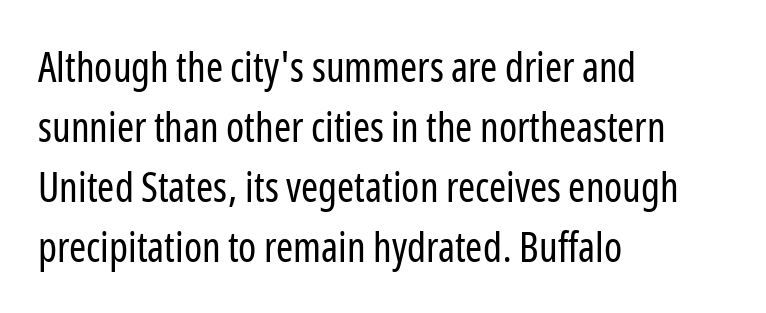
{"serif": "no", "italic": "no", "bold": "no", "weight": "regular", "width": "condensed", "stroke_contrast": "low", "x_height": "medium", "monospaced": "no", "underline": "no", "align": "left", "line_spacing": "normal", "line_spacing_ratio": 1.46, "letter_spacing": "normal", "letter_spacing_em": 0.0, "glyph_px": 41}
